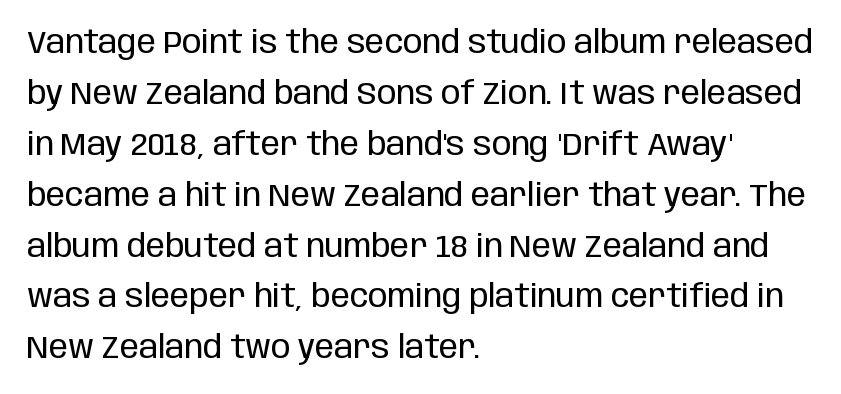
{"serif": "no", "italic": "no", "bold": "no", "weight": "regular", "width": "condensed", "stroke_contrast": "low", "x_height": "large", "monospaced": "no", "underline": "no", "align": "left", "line_spacing": "normal", "line_spacing_ratio": 1.59, "letter_spacing": "normal", "letter_spacing_em": 0.0, "glyph_px": 32}
